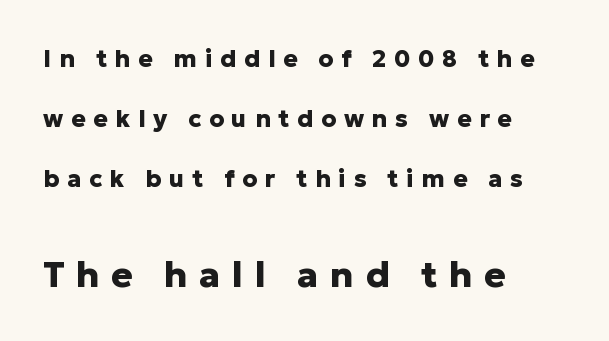
Q: Is the text bold? A: Yes.
Q: Is the text italic (slanted)? A: No, it is upright.
Q: Is the typeface a serif or a sans-serif typeface? A: Sans-serif.
Q: Is the text underlined? A: No.
Q: How is the paragraph aligned? A: Left-aligned.
Q: Is the spacing between letters normal or unusually wide? A: Unusually wide.
Q: Is the spacing between lines tight, normal or loose? A: Loose.
Q: Which block of text is set in a larger size, the first (top) or the second (bottom)? A: The second (bottom) one.
Q: Width (condensed, normal, or wide)? A: Normal.
Q: Stroke contrast? A: Low.
Q: x-height? A: Medium.
Q: Monospaced? A: No.
